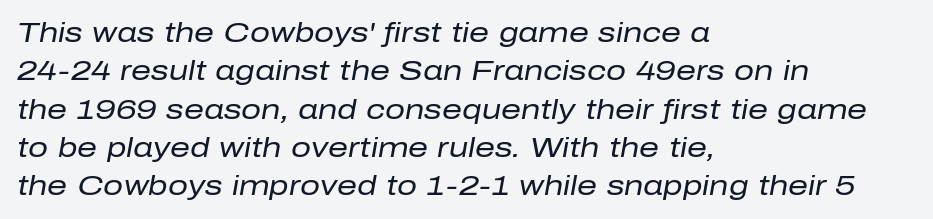
Weight: regular or lighter. Only glyphs here, with clear space below each row. Looks like regular typesetting: each glyph gets only the width it needs. Between one letter and the next there's only the usual sliver of space.
